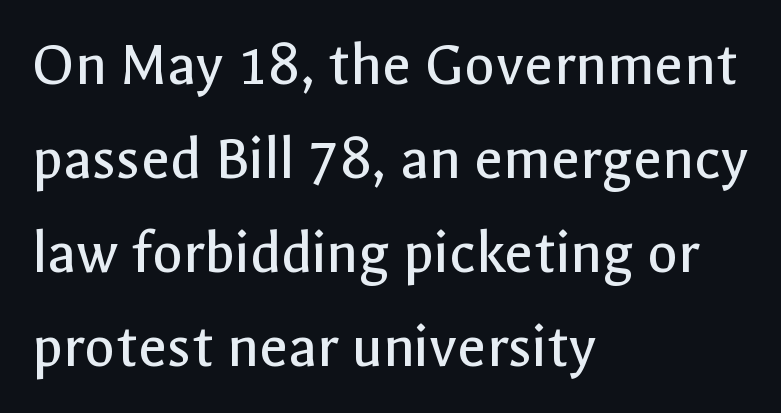
Q: Is the text bold? A: No.
Q: Is the text italic (slanted)? A: No, it is upright.
Q: Is the typeface a serif or a sans-serif typeface? A: Sans-serif.
Q: Is the text underlined? A: No.
Q: How is the paragraph aligned? A: Left-aligned.
Q: Is the spacing between letters normal or unusually wide? A: Normal.
Q: Is the spacing between lines tight, normal or loose? A: Normal.
Q: Width (condensed, normal, or wide)? A: Normal.
Q: x-height? A: Medium.
Q: Monospaced? A: No.
